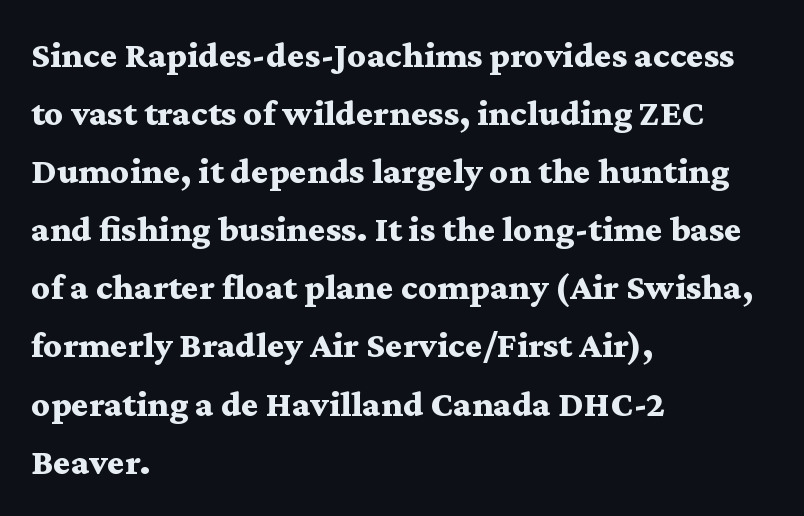
Proportional: the letters do not fall into vertical columns. The words here are not underlined. Inter-character spacing is left at the font's built-in metrics. Baseline-to-baseline distance is the conventional proportion of letter height. Examine the stroke ends and you'll spot serifs. Unlike italic type, these characters show no tilt at all.
